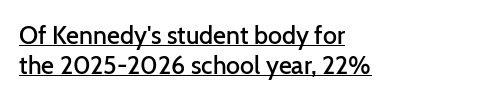
{"italic": "no", "bold": "semi", "underline": "yes", "align": "left", "line_spacing_ratio": 1.19, "letter_spacing": "normal", "letter_spacing_em": 0.0, "glyph_px": 25}
